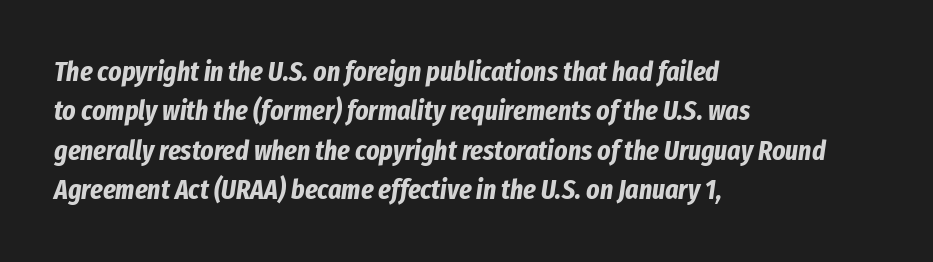
Left-aligned paragraph, ragged on the right. Character widths vary here, with narrow letters taking less room than wide ones. Unmarked baselines from the first word to the last. Weight: bold.
